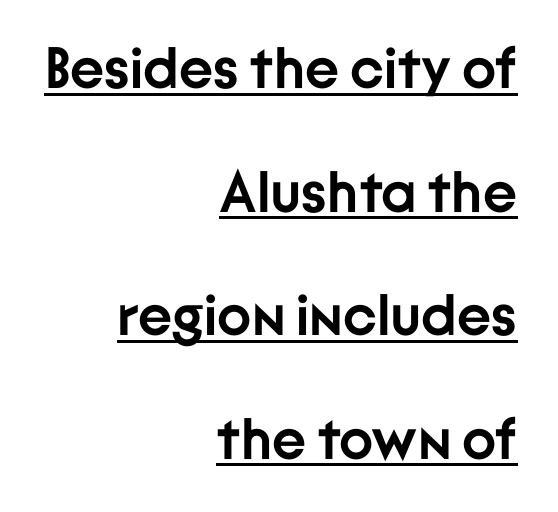
The image shows 58 px semibold sans-serif type, upright; set right-aligned, loose line spacing (2.13x), normal letter spacing, underlined; low stroke contrast and a medium x-height.
